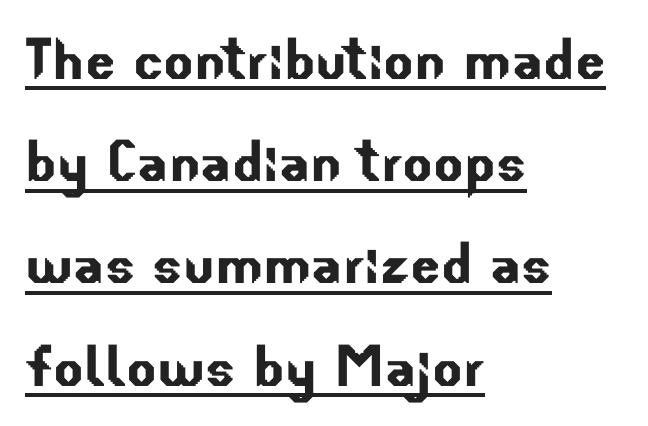
Q: Is the typeface a serif or a sans-serif typeface? A: Sans-serif.
Q: Is the text underlined? A: Yes.
Q: How is the paragraph aligned? A: Left-aligned.
Q: Is the spacing between letters normal or unusually wide? A: Normal.
Q: Is the spacing between lines tight, normal or loose? A: Normal.
Q: Width (condensed, normal, or wide)? A: Normal.
Q: Stroke contrast? A: Low.
Q: x-height? A: Small.
Q: Monospaced? A: No.
